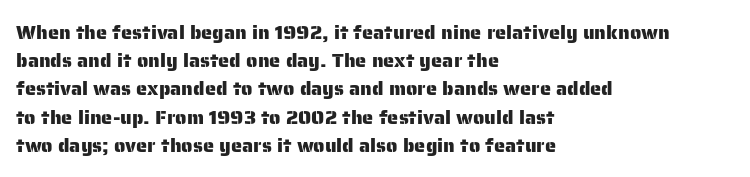
Quick note: interline space is typical. Layout note: lines flush left. The tracking reads as untouched default to a designer's eye. The passage shown is not underscored anywhere. The type sits square on the baseline with zero lean.
